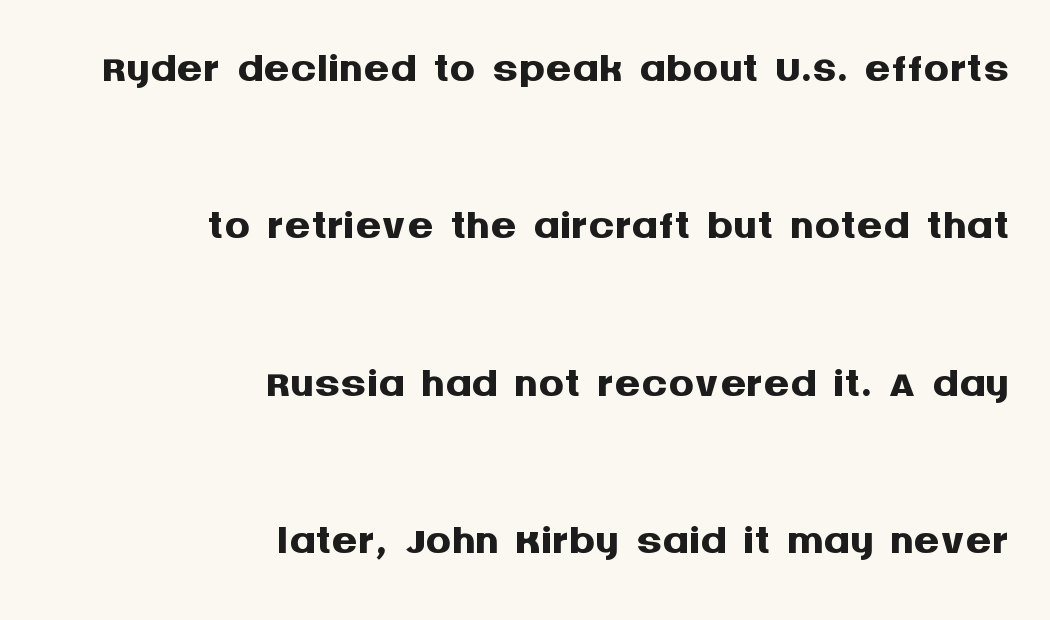
Q: Is the text bold? A: Yes.
Q: Is the text italic (slanted)? A: No, it is upright.
Q: Is the typeface a serif or a sans-serif typeface? A: Sans-serif.
Q: Is the text underlined? A: No.
Q: How is the paragraph aligned? A: Right-aligned.
Q: Is the spacing between letters normal or unusually wide? A: Normal.
Q: Is the spacing between lines tight, normal or loose? A: Loose.
Q: Width (condensed, normal, or wide)? A: Normal.
Q: Stroke contrast? A: Medium.
Q: x-height? A: Large.
Q: Monospaced? A: No.
